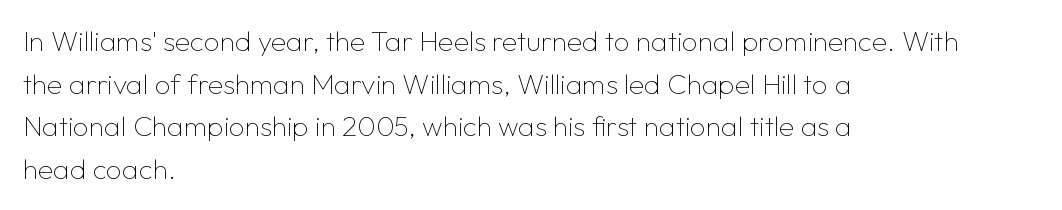
Q: Is the text bold? A: No.
Q: Is the text italic (slanted)? A: No, it is upright.
Q: Is the typeface a serif or a sans-serif typeface? A: Sans-serif.
Q: Is the text underlined? A: No.
Q: How is the paragraph aligned? A: Left-aligned.
Q: Is the spacing between letters normal or unusually wide? A: Normal.
Q: Is the spacing between lines tight, normal or loose? A: Normal.
Q: Width (condensed, normal, or wide)? A: Normal.
Q: Stroke contrast? A: Low.
Q: x-height? A: Medium.
Q: Monospaced? A: No.
